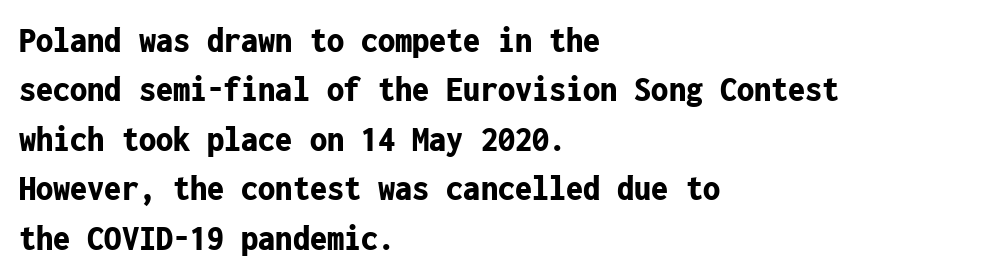
{"serif": "no", "italic": "no", "bold": "yes", "weight": "bold", "width": "condensed", "stroke_contrast": "low", "x_height": "medium", "monospaced": "yes", "underline": "no", "align": "left", "line_spacing": "normal", "line_spacing_ratio": 1.3, "letter_spacing": "normal", "letter_spacing_em": 0.0, "glyph_px": 38}
